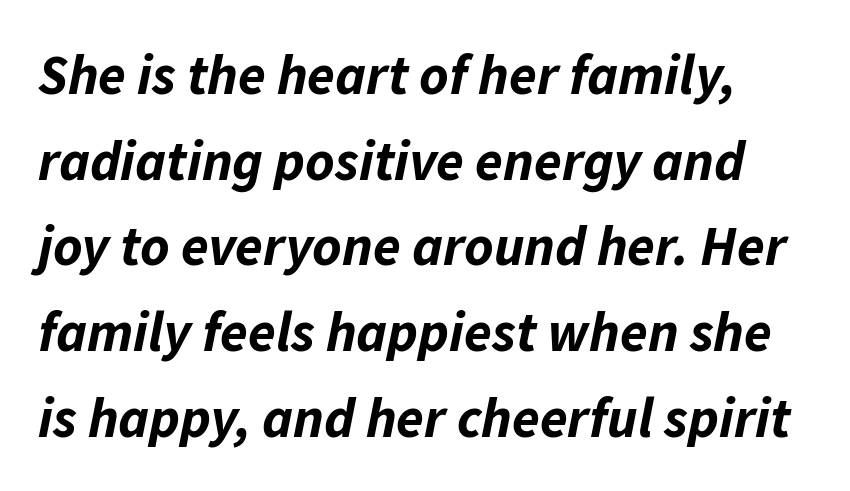
Q: Is the text bold? A: Yes.
Q: Is the text italic (slanted)? A: Yes, it leans right by about 11 degrees.
Q: Is the text underlined? A: No.
Q: Is the spacing between letters normal or unusually wide? A: Normal.
Q: Is the spacing between lines tight, normal or loose? A: Normal.
Q: Width (condensed, normal, or wide)? A: Normal.
Q: Stroke contrast? A: Low.
Q: x-height? A: Medium.
Q: Monospaced? A: No.
